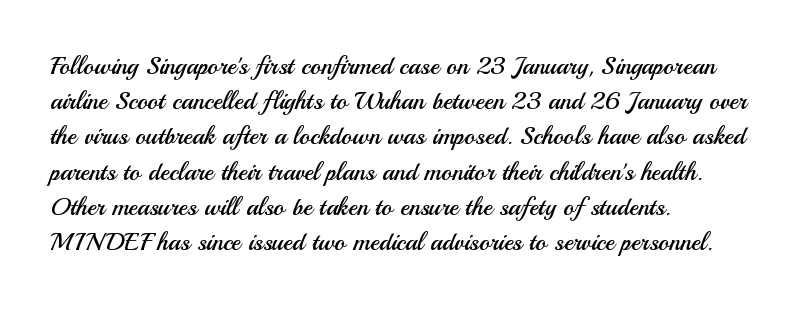
{"bold": "no", "underline": "no", "align": "left", "line_spacing": "normal", "line_spacing_ratio": 1.41, "letter_spacing": "normal", "letter_spacing_em": 0.0, "glyph_px": 25}
